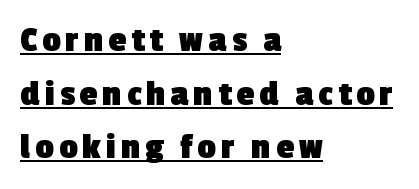
Is this a sans? Yes — the strokes have no serifs. Line starts are locked; line ends wander. This block has exactly the height ordinary leading produces. Do the characters align in a grid? No, the font is proportional. The glyphs are accompanied by a horizontal stroke just below them.
